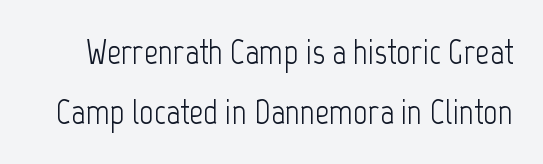
The image shows 35 px light, condensed sans-serif type, upright; set line spacing 1.71x, normal letter spacing, not underlined; low stroke contrast and a medium x-height.
